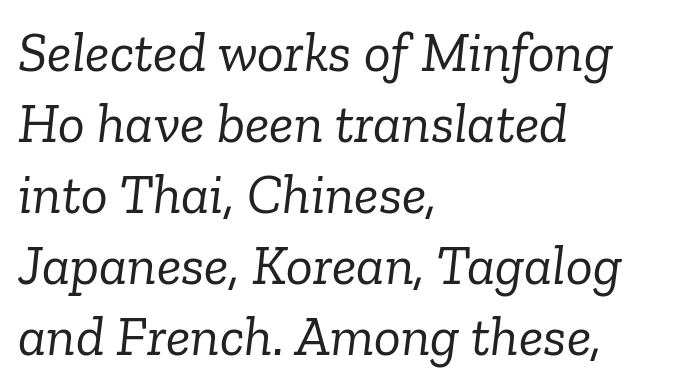
The letterforms sit at book weight or below. A normal amount of white space separates one row of letters from the next. These lines are set flush left with a ragged right edge. Quick note: underline off.
